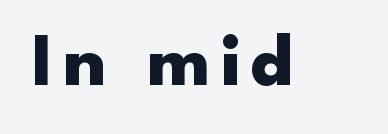
Heavy, bold letterforms. This sample uses a sans-serif face. Decoration check: the copy has no underline. Posture: upright roman.
